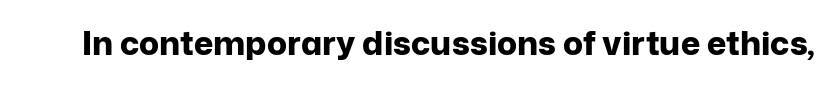
You'd pick this weight for a headline — it's a proper bold. I'd call this a sans setting — the letters go barefoot. The area under the type is left untouched. Spacing verdict: proportional, widths tailored to each character. The line texture is even and compact thanks to regular tracking. These lines were composed using upright roman letters.
